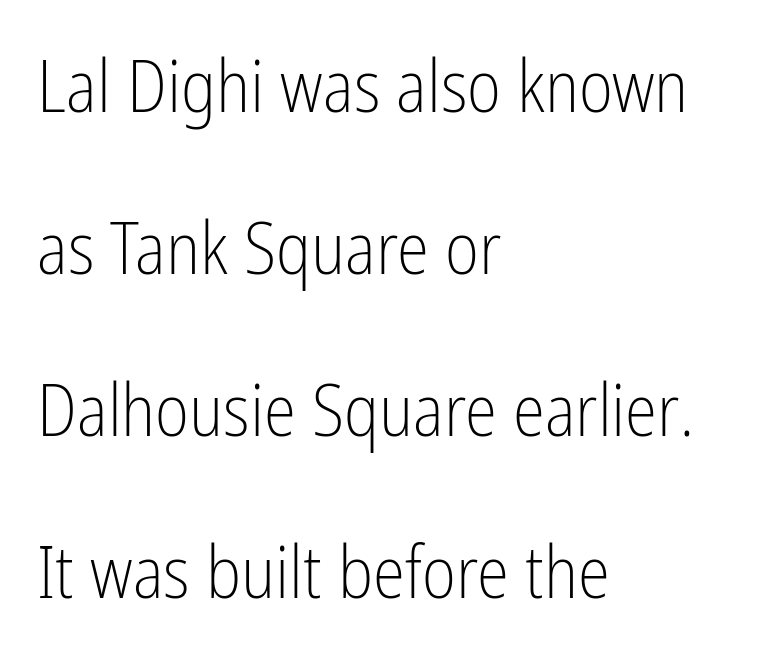
The image shows 73 px light, condensed sans-serif type, upright; set left-aligned, loose line spacing (2.22x), normal letter spacing, not underlined; low stroke contrast and a medium x-height.
